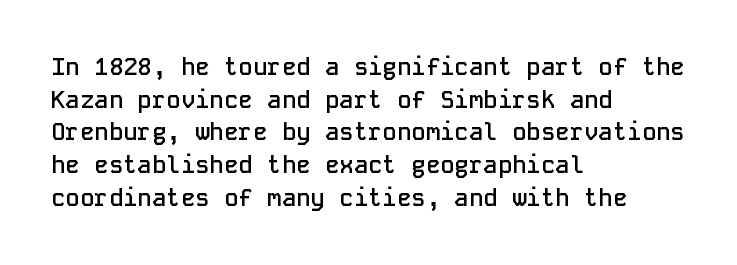
One glance says typical: line gaps are just what's usual. Tracking value appears to be zero — textbook default spacing. Tall strokes in this sample are plumb rather than angled. Firm but not heavy-handed strokes: this text is semibold.
